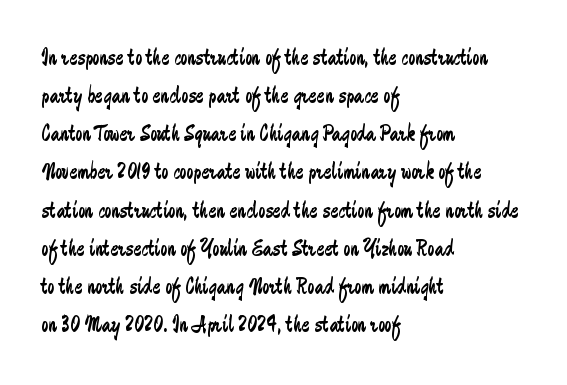
{"bold": "no", "underline": "no", "align": "left", "line_spacing": "normal", "line_spacing_ratio": 1.59, "letter_spacing": "normal", "letter_spacing_em": 0.0, "glyph_px": 24}
